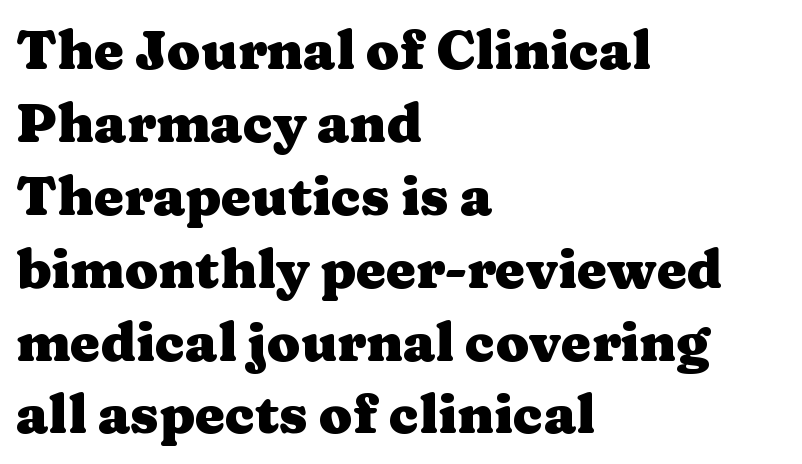
Q: Is the text bold? A: Yes.
Q: Is the text italic (slanted)? A: No, it is upright.
Q: Is the typeface a serif or a sans-serif typeface? A: Serif.
Q: Is the text underlined? A: No.
Q: How is the paragraph aligned? A: Left-aligned.
Q: Is the spacing between letters normal or unusually wide? A: Normal.
Q: Is the spacing between lines tight, normal or loose? A: Normal.
Q: Width (condensed, normal, or wide)? A: Wide.
Q: Stroke contrast? A: Medium.
Q: x-height? A: Medium.
Q: Monospaced? A: No.
